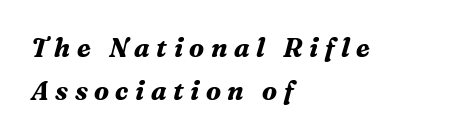
The image shows 26 px bold type, italic (leaning right); set left-aligned, normal line spacing (1.65x), unusually wide letter spacing (+0.25 em), not underlined.
